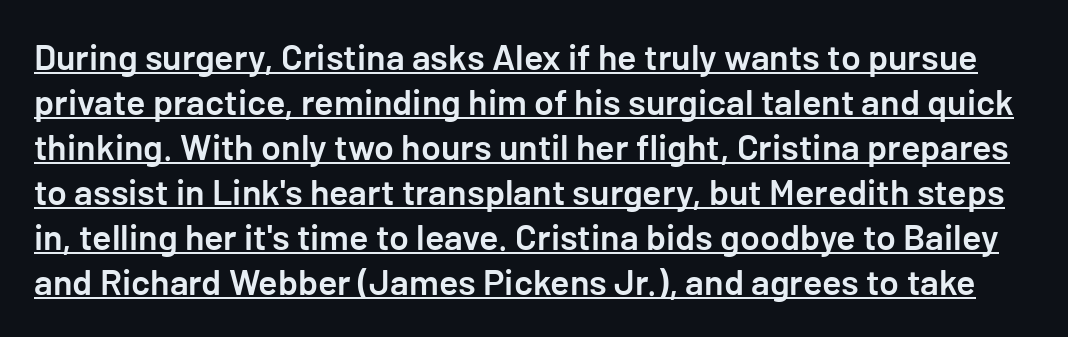
A rule runs beneath these lines of type. Classification — sans serif. The typesetting leans somewhat heavy: a semibold. Ascenders rise straight up at ninety degrees.
